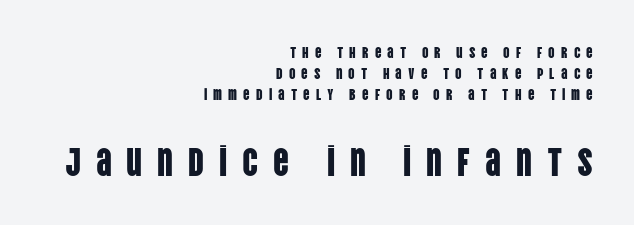
The image shows 39 px condensed sans-serif type, upright; set right-aligned, normal line spacing (1.31x), unusually wide letter spacing (+0.38 em), not underlined; the second (bottom) block is 2.44x larger; low stroke contrast and a large x-height.
